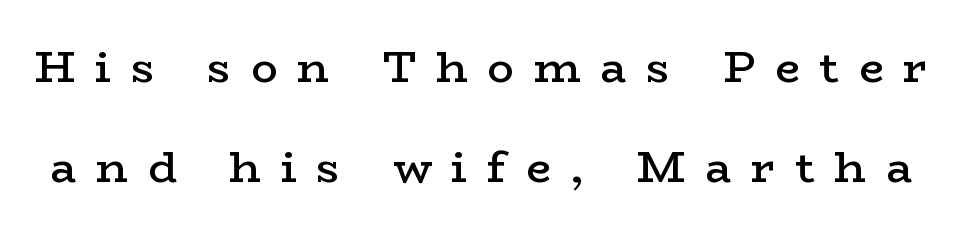
{"serif": "yes", "italic": "no", "bold": "semi", "weight": "semibold", "width": "wide", "stroke_contrast": "low", "x_height": "medium", "monospaced": "no", "underline": "no", "line_spacing": "loose", "line_spacing_ratio": 2.28, "letter_spacing": "wide", "letter_spacing_em": 0.45, "glyph_px": 44}
